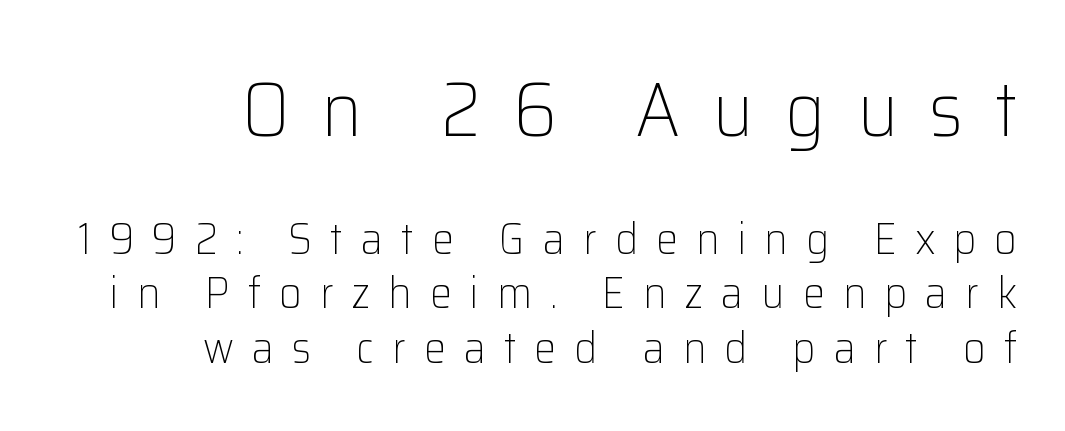
{"serif": "no", "italic": "no", "bold": "no", "weight": "light", "width": "normal", "stroke_contrast": "low", "x_height": "medium", "monospaced": "no", "underline": "no", "align": "right", "line_spacing_ratio": 1.23, "letter_spacing": "wide", "letter_spacing_em": 0.41, "larger_block": "first", "size_ratio": 1.75, "glyph_px": 77}
